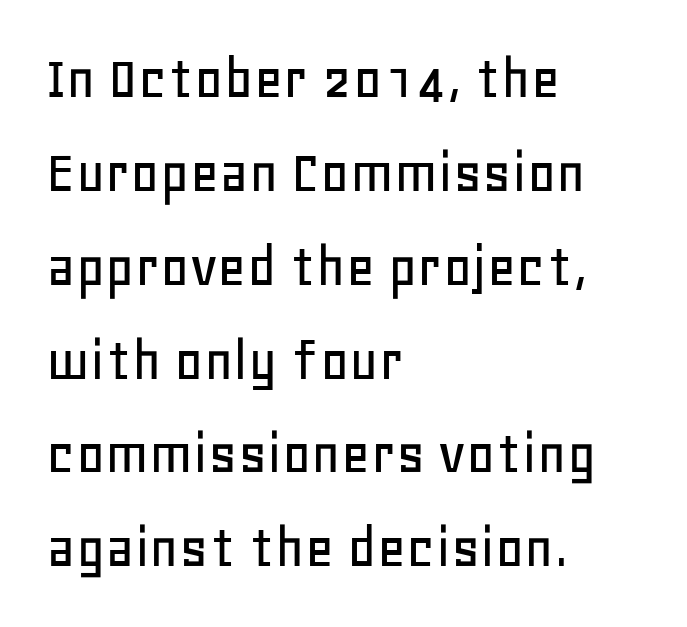
To sum up the face: it is a sans, with no serifs. Students, observe: this is what conventionally led text looks like. These lines are rendered in a variable-pitch font. In terms of letterspacing, this is plain default setting. No italicization has been applied; the sample stays upright.
